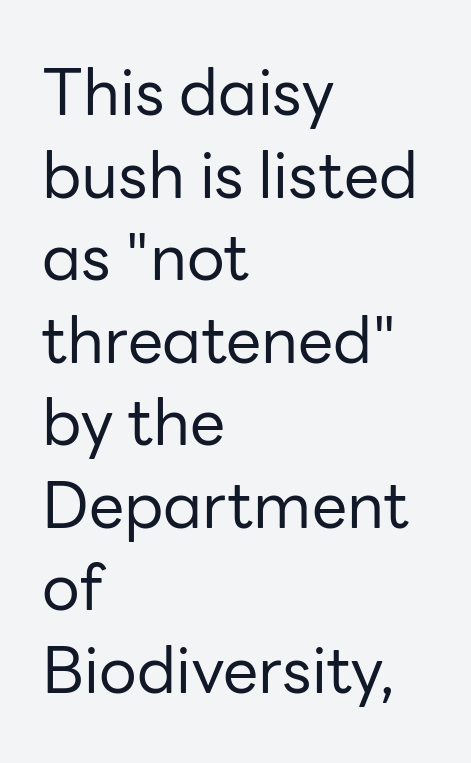
{"serif": "no", "italic": "no", "bold": "no", "weight": "regular", "width": "normal", "stroke_contrast": "low", "x_height": "medium", "monospaced": "no", "underline": "no", "align": "left", "line_spacing": "normal", "line_spacing_ratio": 1.31, "letter_spacing": "normal", "letter_spacing_em": 0.0, "glyph_px": 63}
